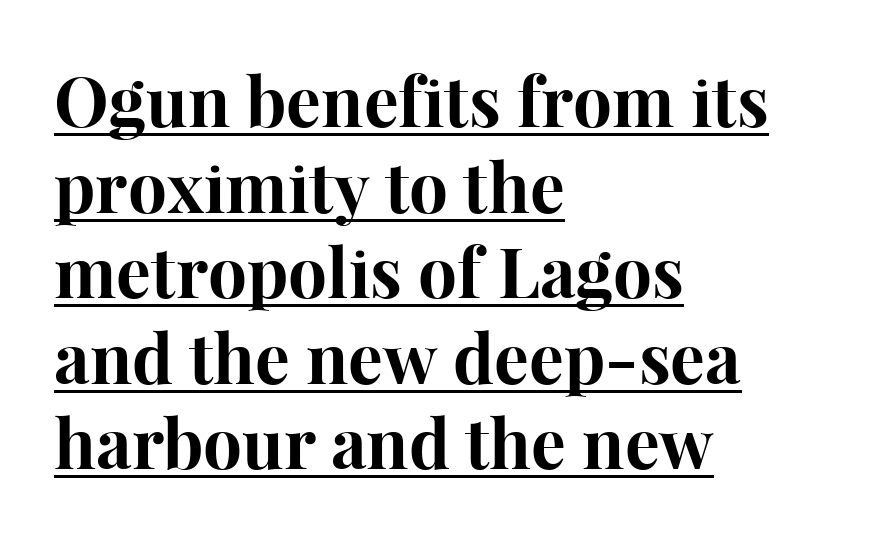
Examine the stroke ends and you'll spot serifs. You'd pick this weight for a headline — it's a proper bold. The face used here is rendered with its standard letterfit. Posture: upright roman.
